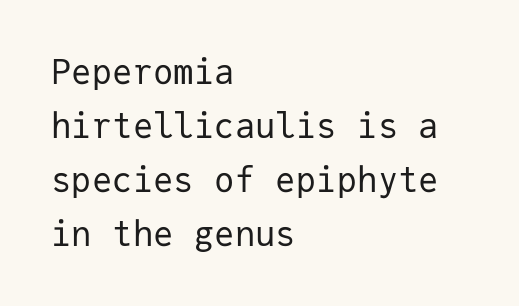
Stroke thickness stays within the range of a standard reading face or lighter. Has an underline been added? It has not. When letters stand straight like this, we call the style roman or upright. Stroke terminals: plain, sans-serif. You could count columns in this text — the font is strictly monospaced.
